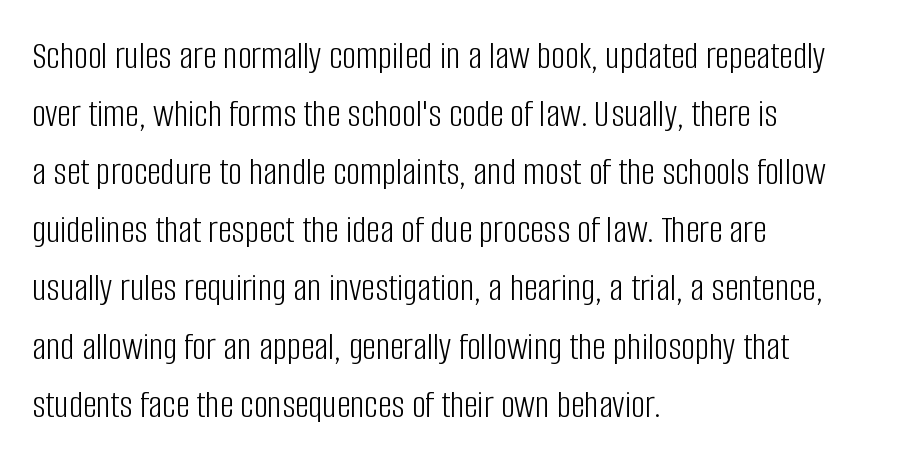
{"serif": "no", "italic": "no", "bold": "no", "weight": "light", "width": "condensed", "stroke_contrast": "low", "x_height": "large", "monospaced": "no", "underline": "no", "align": "left", "line_spacing": "normal", "line_spacing_ratio": 1.49, "letter_spacing": "normal", "letter_spacing_em": 0.0, "glyph_px": 39}
